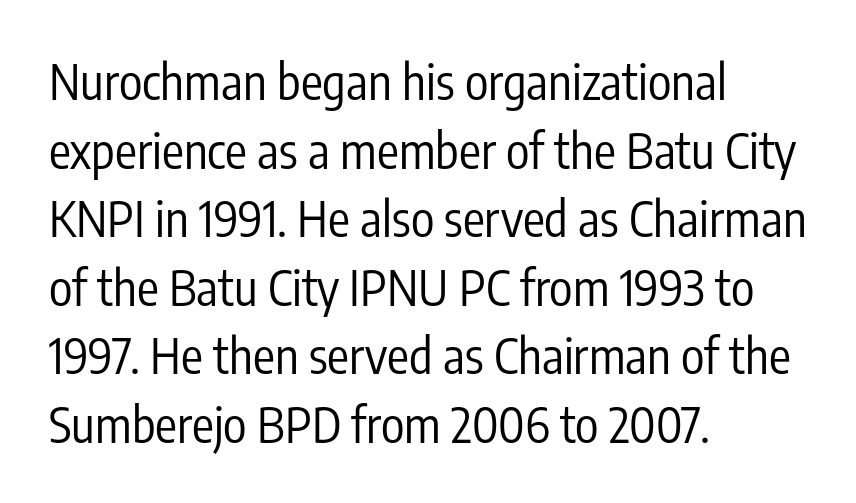
{"serif": "no", "italic": "no", "bold": "no", "weight": "regular", "width": "condensed", "stroke_contrast": "low", "x_height": "medium", "monospaced": "no", "underline": "no", "align": "left", "line_spacing": "normal", "line_spacing_ratio": 1.4, "letter_spacing": "normal", "letter_spacing_em": 0.0, "glyph_px": 49}
